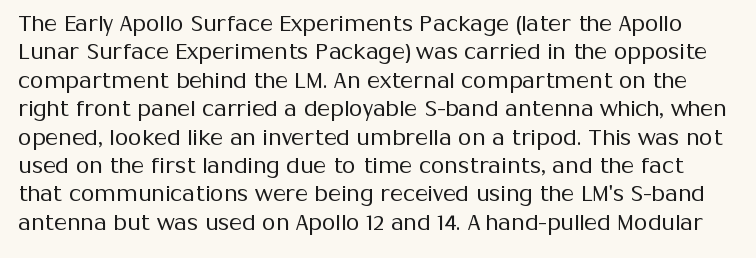
The image shows 22 px text type, upright; set normal line spacing (1.29x), normal letter spacing, not underlined.
